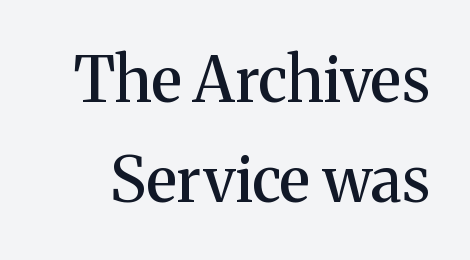
The image shows 62 px serif type, upright; set normal line spacing (1.61x), normal letter spacing, not underlined; medium stroke contrast and a medium x-height.
